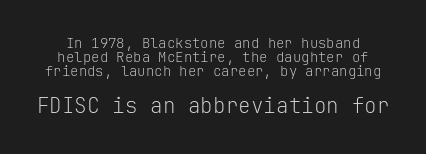
The image shows 21 px text type, upright; set tight line spacing (0.99x), normal letter spacing, not underlined; the second (bottom) block is 1.5x larger.
